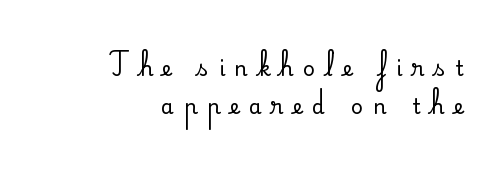
The image shows 21 px text type, upright; set right-aligned, line spacing 1.83x, unusually wide letter spacing (+0.46 em), not underlined.
